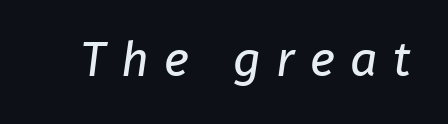
Think standard paragraph weight, or any step lighter than that. Spacing between characters has been opened up far beyond the box default. The rendering uses natural spacing where letterforms have individual widths. Anything drawn beneath the words? Only blank space. This rendering employs a face without finishing strokes, i.e., a sans-serif.
